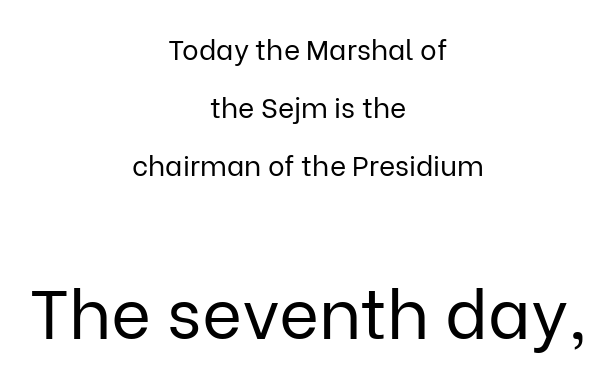
Q: Is the text bold? A: No.
Q: Is the text italic (slanted)? A: No, it is upright.
Q: Is the typeface a serif or a sans-serif typeface? A: Sans-serif.
Q: Is the text underlined? A: No.
Q: How is the paragraph aligned? A: Centered.
Q: Is the spacing between letters normal or unusually wide? A: Normal.
Q: Is the spacing between lines tight, normal or loose? A: Loose.
Q: Which block of text is set in a larger size, the first (top) or the second (bottom)? A: The second (bottom) one.
Q: Width (condensed, normal, or wide)? A: Normal.
Q: Stroke contrast? A: Low.
Q: x-height? A: Medium.
Q: Monospaced? A: No.
